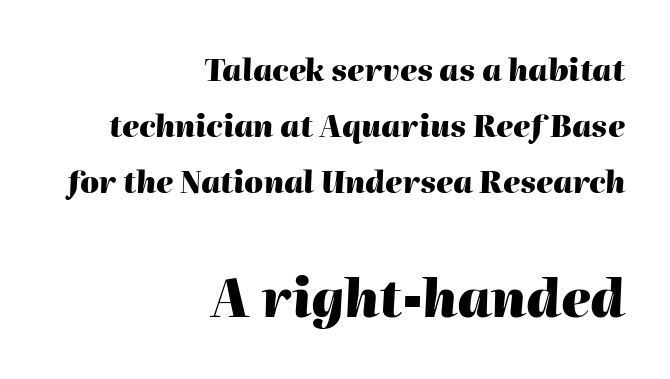
The image shows 52 px heavy type, italic (leaning right); set right-aligned, line spacing 1.87x, normal letter spacing, not underlined; the second (bottom) block is 1.73x larger; high stroke contrast and a medium x-height.
